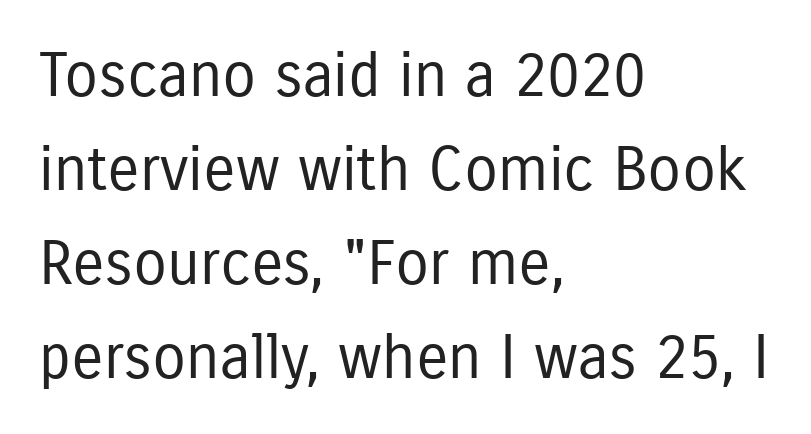
Vertically, the passage feels balanced, rows spaced as you'd expect. The rag falls on the right side of this text block. Weight: not bold — regular or lighter. The passage shown is typed in a proportional face where columns would drift.
